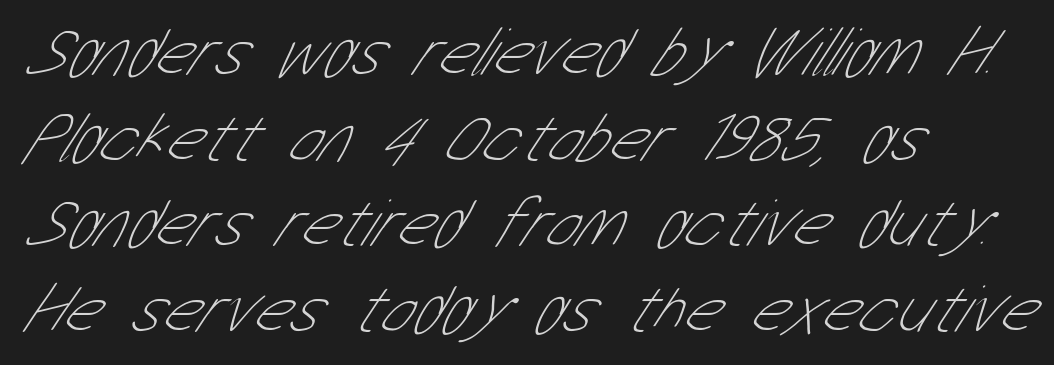
{"serif": "no", "bold": "no", "weight": "thin", "width": "condensed", "stroke_contrast": "low", "x_height": "medium", "monospaced": "no", "underline": "no", "align": "left", "line_spacing_ratio": 1.24, "letter_spacing": "normal", "letter_spacing_em": 0.0, "glyph_px": 69}
